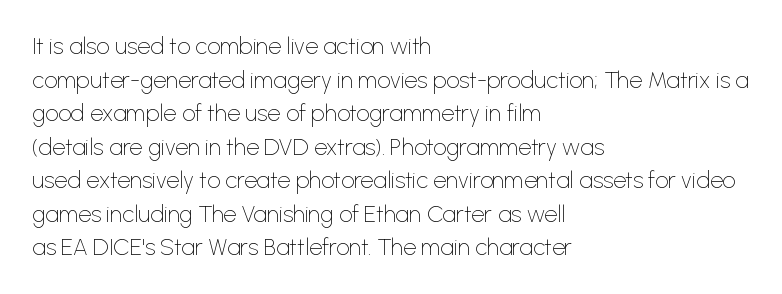
Q: Is the text bold? A: No.
Q: Is the text italic (slanted)? A: No, it is upright.
Q: Is the text underlined? A: No.
Q: How is the paragraph aligned? A: Left-aligned.
Q: Is the spacing between letters normal or unusually wide? A: Normal.
Q: Is the spacing between lines tight, normal or loose? A: Normal.
